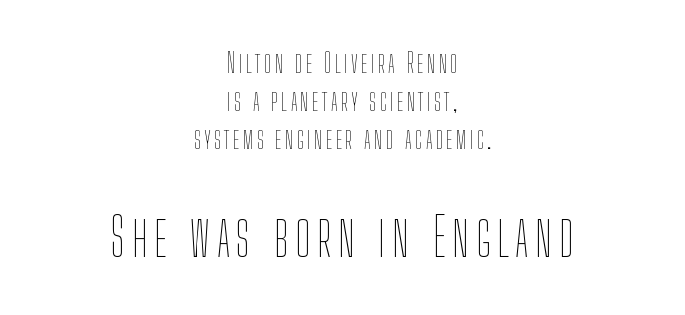
Q: Is the text bold? A: No.
Q: Is the text italic (slanted)? A: No, it is upright.
Q: Is the text underlined? A: No.
Q: How is the paragraph aligned? A: Centered.
Q: Is the spacing between lines tight, normal or loose? A: Normal.
Q: Which block of text is set in a larger size, the first (top) or the second (bottom)? A: The second (bottom) one.
Q: Width (condensed, normal, or wide)? A: Condensed.
Q: Stroke contrast? A: Low.
Q: x-height? A: Medium.
Q: Monospaced? A: No.
